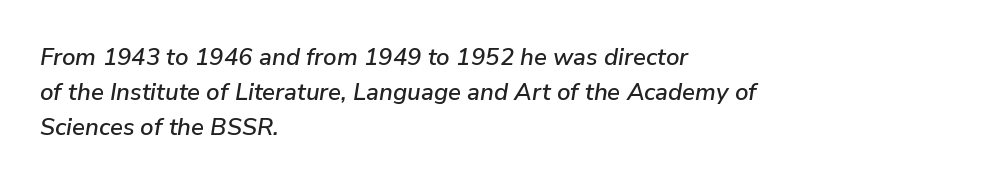
These lines keep a tight, regular rhythm from letter to letter. Casual observation: everything's shoved over to the left. Rule under the text: the space is simply empty. The passage shown leans; its letterforms are oblique. Quick note: interline space is typical.
